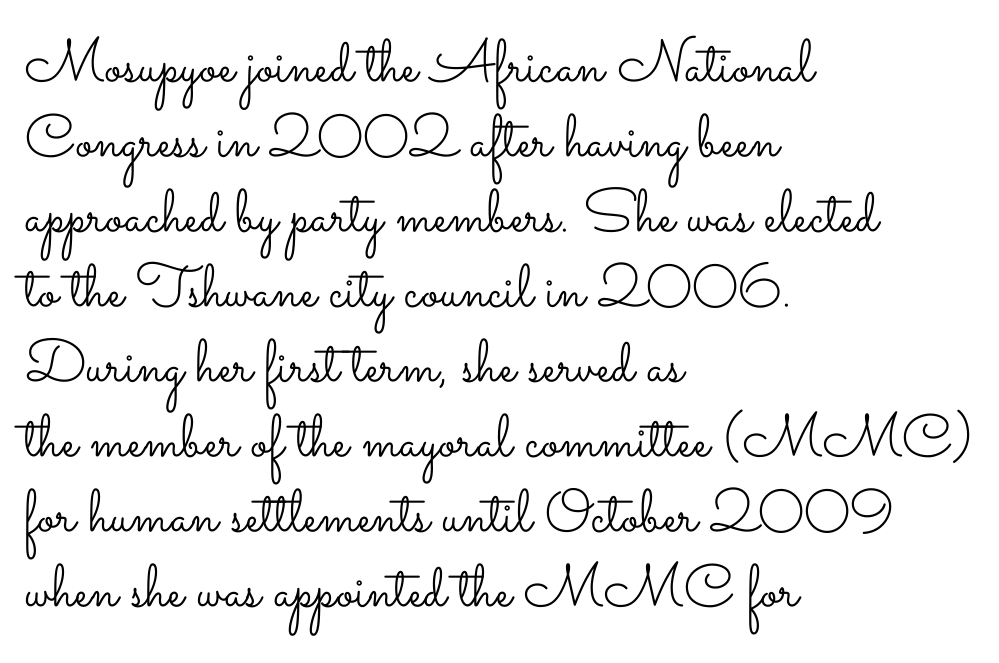
Q: Is the text bold? A: No.
Q: Is the text italic (slanted)? A: Yes.
Q: Is the text underlined? A: No.
Q: How is the paragraph aligned? A: Left-aligned.
Q: Is the spacing between letters normal or unusually wide? A: Normal.
Q: Is the spacing between lines tight, normal or loose? A: Normal.
Q: Width (condensed, normal, or wide)? A: Wide.
Q: Stroke contrast? A: Low.
Q: x-height? A: Small.
Q: Monospaced? A: No.
